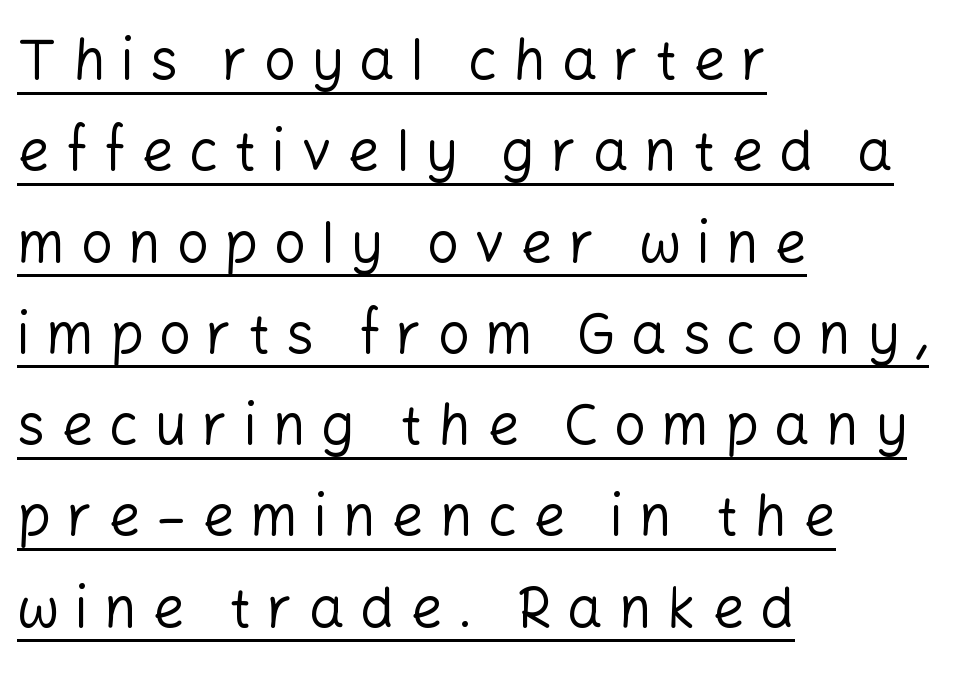
Q: Is the text bold? A: No.
Q: Is the text italic (slanted)? A: No, it is upright.
Q: Is the typeface a serif or a sans-serif typeface? A: Sans-serif.
Q: Is the text underlined? A: Yes.
Q: How is the paragraph aligned? A: Left-aligned.
Q: Is the spacing between letters normal or unusually wide? A: Unusually wide.
Q: Is the spacing between lines tight, normal or loose? A: Normal.
Q: Width (condensed, normal, or wide)? A: Normal.
Q: Stroke contrast? A: Low.
Q: x-height? A: Medium.
Q: Monospaced? A: No.
